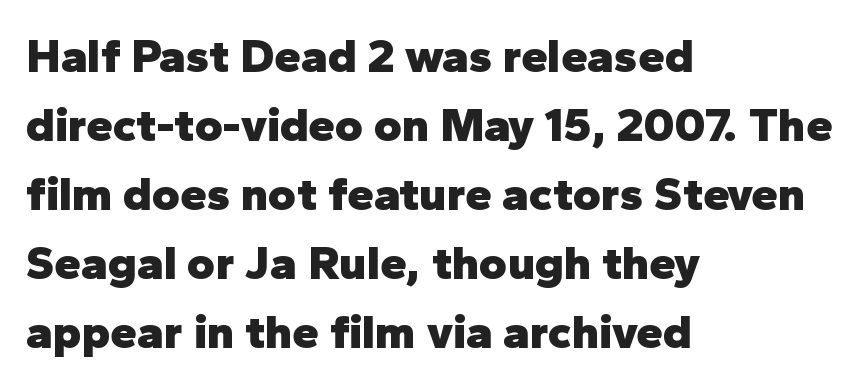
The image shows 48 px heavy sans-serif type, upright; set left-aligned, normal line spacing (1.44x), normal letter spacing, not underlined; low stroke contrast and a medium x-height.
